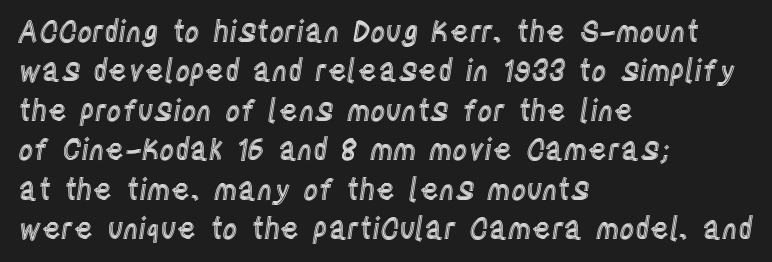
{"width": "condensed", "x_height": "large", "monospaced": "no", "underline": "no", "align": "left", "line_spacing": "normal", "line_spacing_ratio": 1.36, "letter_spacing": "normal", "letter_spacing_em": 0.0, "glyph_px": 29}
